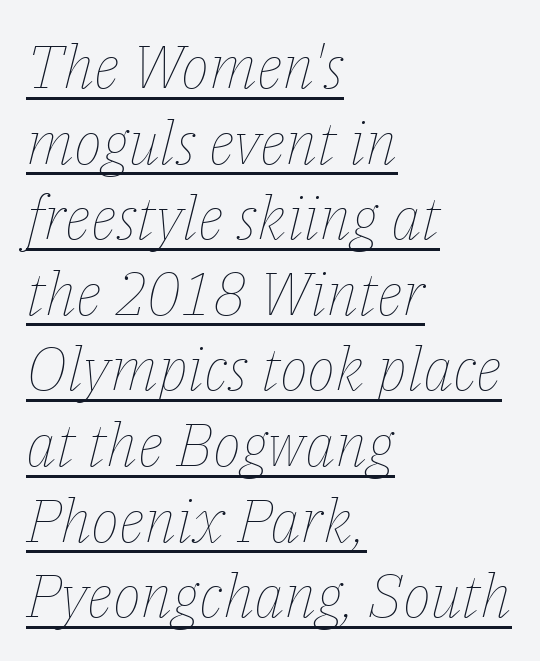
{"italic": "yes", "lean": "right", "slant_degrees": 14, "bold": "no", "weight": "thin", "width": "normal", "stroke_contrast": "low", "x_height": "medium", "monospaced": "no", "underline": "yes", "align": "left", "line_spacing": "normal", "line_spacing_ratio": 1.26, "letter_spacing": "normal", "letter_spacing_em": 0.0, "glyph_px": 60}
